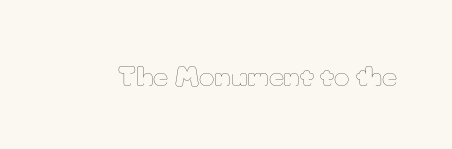
Q: Is the text bold? A: No.
Q: Is the text italic (slanted)? A: No, it is upright.
Q: Is the text underlined? A: No.
Q: Is the spacing between letters normal or unusually wide? A: Normal.
